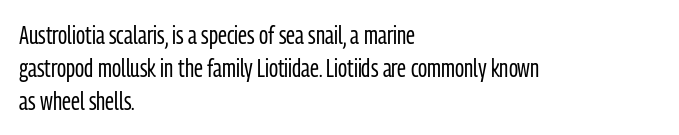
{"italic": "no", "bold": "no", "underline": "no", "align": "left", "line_spacing": "normal", "line_spacing_ratio": 1.32, "letter_spacing": "normal", "letter_spacing_em": 0.0, "glyph_px": 25}
